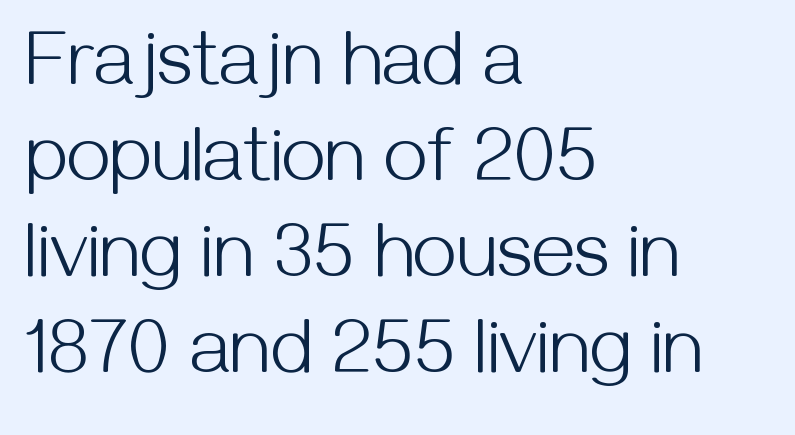
The image shows 78 px light sans-serif type, upright; set left-aligned, line spacing 1.23x, normal letter spacing, not underlined; medium stroke contrast and a medium x-height.
